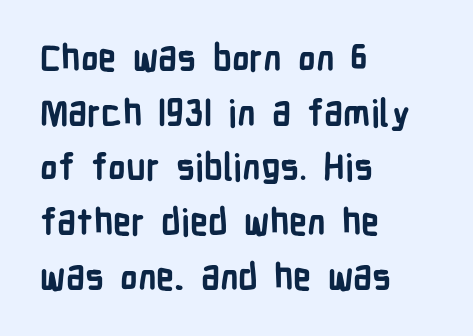
Q: Is the text bold? A: Yes.
Q: Is the text italic (slanted)? A: No, it is upright.
Q: Is the typeface a serif or a sans-serif typeface? A: Sans-serif.
Q: Is the text underlined? A: No.
Q: How is the paragraph aligned? A: Left-aligned.
Q: Is the spacing between letters normal or unusually wide? A: Normal.
Q: Is the spacing between lines tight, normal or loose? A: Normal.
Q: Width (condensed, normal, or wide)? A: Condensed.
Q: Stroke contrast? A: Low.
Q: x-height? A: Medium.
Q: Monospaced? A: No.
